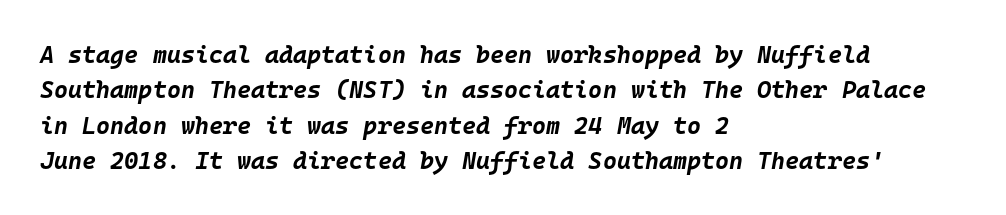
{"italic": "yes", "lean": "right", "slant_degrees": 10, "bold": "yes", "underline": "no", "align": "left", "line_spacing": "normal", "line_spacing_ratio": 1.47, "letter_spacing": "normal", "letter_spacing_em": 0.0, "glyph_px": 24}
